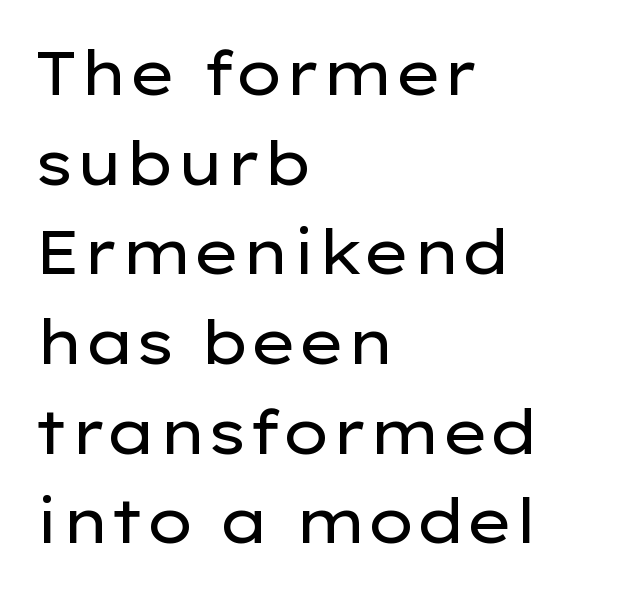
Which margin do the lines hug? The left one — the right edge is uneven. The weight would be labelled regular, book, light, or lighter still. What stands out about the letter spacing? Nothing — it is the standard amount. The passage shown is typeset with a sans-serif family. Each letter keeps its own natural width here, so spacing adapts to shape. Line spacing here is normal.
